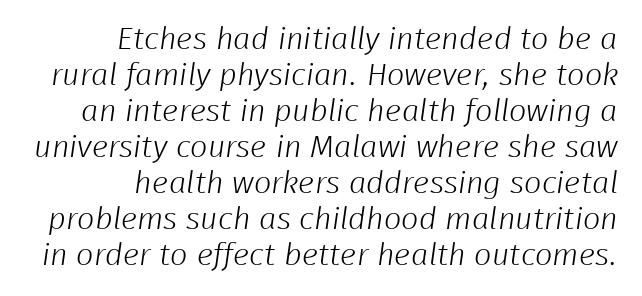
Q: Is the text bold? A: No.
Q: Is the typeface a serif or a sans-serif typeface? A: Sans-serif.
Q: Is the text underlined? A: No.
Q: How is the paragraph aligned? A: Right-aligned.
Q: Is the spacing between letters normal or unusually wide? A: Normal.
Q: Width (condensed, normal, or wide)? A: Normal.
Q: Stroke contrast? A: Low.
Q: x-height? A: Medium.
Q: Monospaced? A: No.
